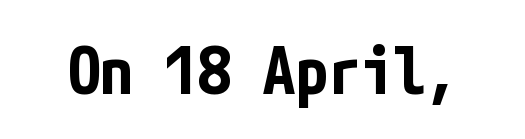
The image shows 65 px bold, condensed sans-serif type, upright; set normal letter spacing, not underlined; low stroke contrast and a medium x-height.
